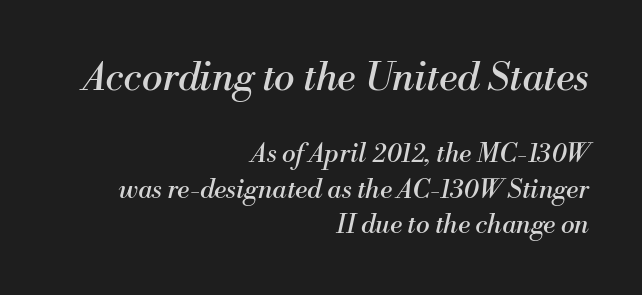
The image shows 39 px regular-weight serif type, italic (leaning right); set right-aligned, normal line spacing (1.36x), normal letter spacing, not underlined; the first (top) block is 1.5x larger; medium stroke contrast and a small x-height.
